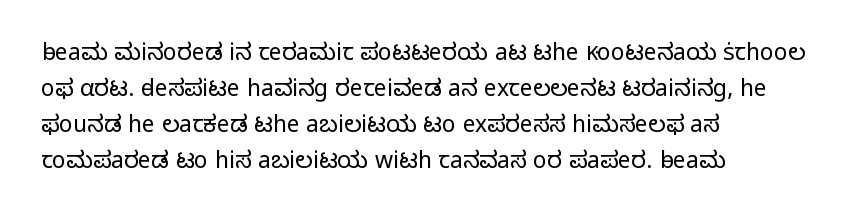
{"italic": "no", "bold": "no", "underline": "no", "align": "left", "line_spacing": "normal", "line_spacing_ratio": 1.56, "letter_spacing": "normal", "letter_spacing_em": 0.0, "glyph_px": 23}
